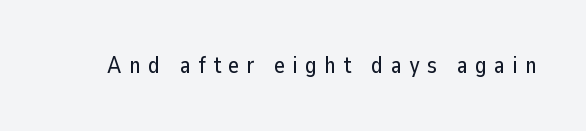
Does extra space separate the letters? Yes, quite a lot of it. Upright lettering throughout. The gap between lines stays unmarked.
